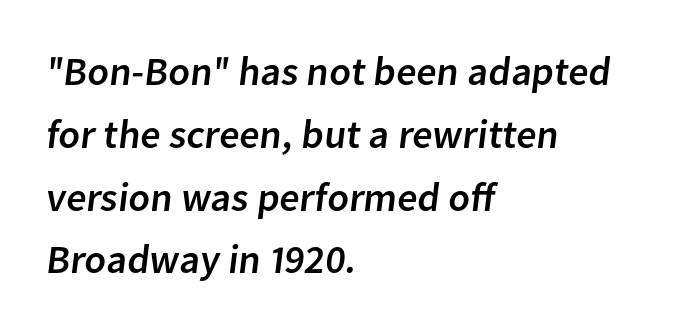
Q: Is the typeface a serif or a sans-serif typeface? A: Sans-serif.
Q: Is the text underlined? A: No.
Q: How is the paragraph aligned? A: Left-aligned.
Q: Is the spacing between letters normal or unusually wide? A: Normal.
Q: Is the spacing between lines tight, normal or loose? A: Normal.
Q: Width (condensed, normal, or wide)? A: Normal.
Q: Stroke contrast? A: Low.
Q: x-height? A: Medium.
Q: Monospaced? A: No.
